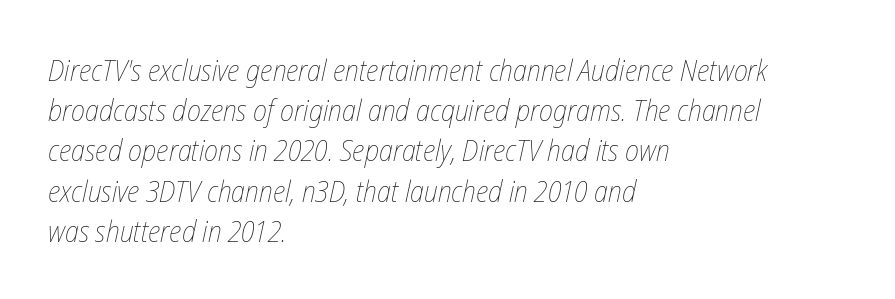
The image shows 30 px thin, condensed type, italic (leaning right); set left-aligned, normal line spacing (1.34x), normal letter spacing, not underlined; low stroke contrast and a medium x-height.
